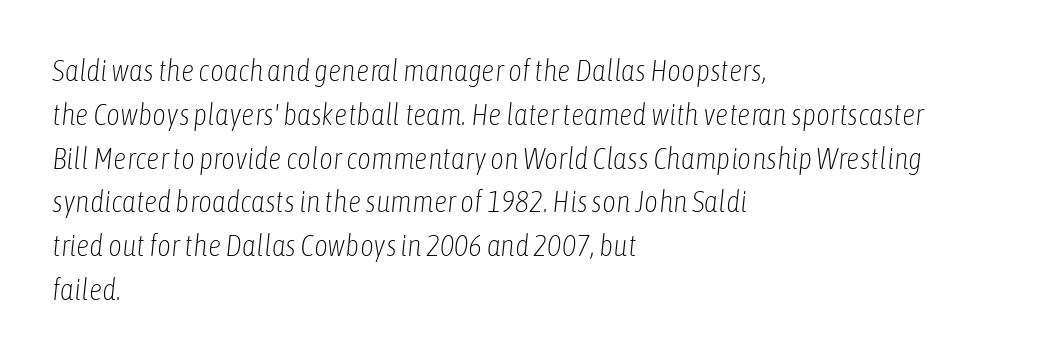
The image shows 30 px light, condensed type, italic (leaning right); set left-aligned, normal line spacing (1.46x), normal letter spacing, not underlined; low stroke contrast and a medium x-height.
